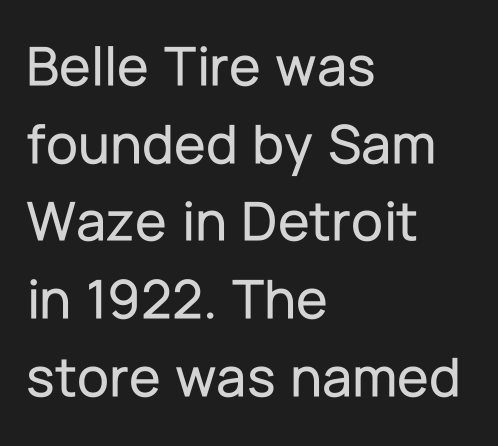
The image shows 58 px sans-serif type, upright; set left-aligned, normal line spacing (1.34x), normal letter spacing, not underlined; low stroke contrast and a medium x-height.
